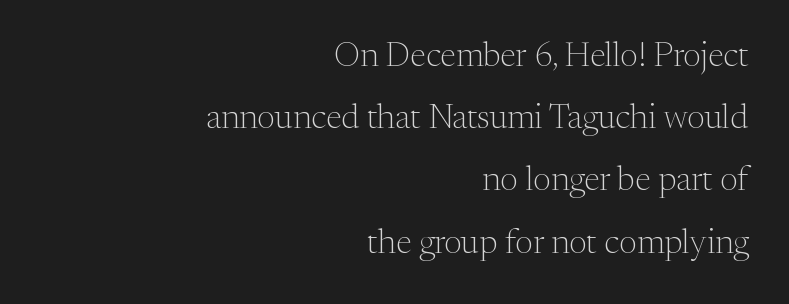
The image shows 34 px light serif type, upright; set right-aligned, line spacing 1.83x, normal letter spacing, not underlined; medium stroke contrast and a medium x-height.
